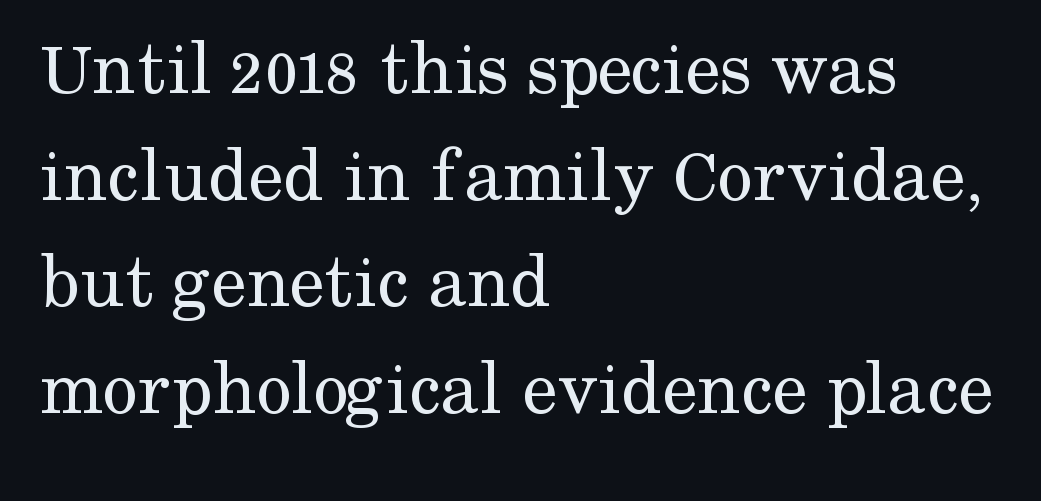
The zone under the glyphs is completely vacant. Proportional: the letters do not fall into vertical columns. Is there any slant? The stems are plumb. The glyphs in this specimen are seriffed. The block of text has a typical density, with ordinary space between rows.
